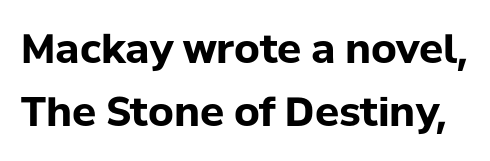
Q: Is the text bold? A: Yes.
Q: Is the text italic (slanted)? A: No, it is upright.
Q: Is the typeface a serif or a sans-serif typeface? A: Sans-serif.
Q: Is the text underlined? A: No.
Q: Is the spacing between letters normal or unusually wide? A: Normal.
Q: Is the spacing between lines tight, normal or loose? A: Normal.
Q: Width (condensed, normal, or wide)? A: Normal.
Q: Stroke contrast? A: Low.
Q: x-height? A: Medium.
Q: Monospaced? A: No.
